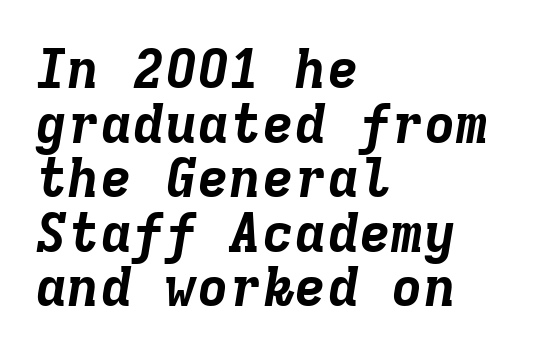
Descenders hang freely into open space. Monospaced: the letters line up in strict vertical columns. Leading: reduced. Notice how the stems are inclined rather than vertical — that's the hallmark of italics.
